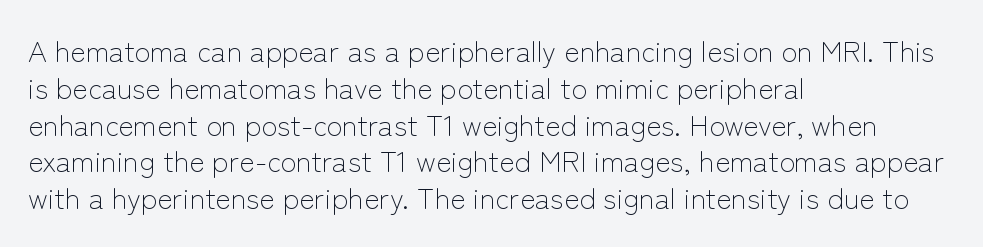
{"serif": "no", "italic": "no", "bold": "no", "weight": "light", "width": "normal", "stroke_contrast": "low", "x_height": "medium", "monospaced": "no", "underline": "no", "align": "left", "line_spacing": "normal", "line_spacing_ratio": 1.27, "letter_spacing": "normal", "letter_spacing_em": 0.0, "glyph_px": 29}
